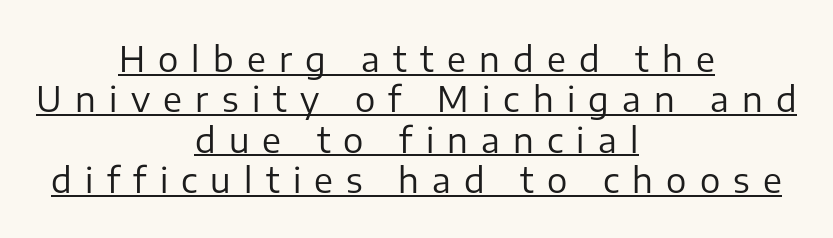
Q: Is the text bold? A: No.
Q: Is the text italic (slanted)? A: No, it is upright.
Q: Is the typeface a serif or a sans-serif typeface? A: Sans-serif.
Q: Is the text underlined? A: Yes.
Q: How is the paragraph aligned? A: Centered.
Q: Is the spacing between letters normal or unusually wide? A: Unusually wide.
Q: Width (condensed, normal, or wide)? A: Normal.
Q: Stroke contrast? A: Low.
Q: x-height? A: Medium.
Q: Monospaced? A: No.
